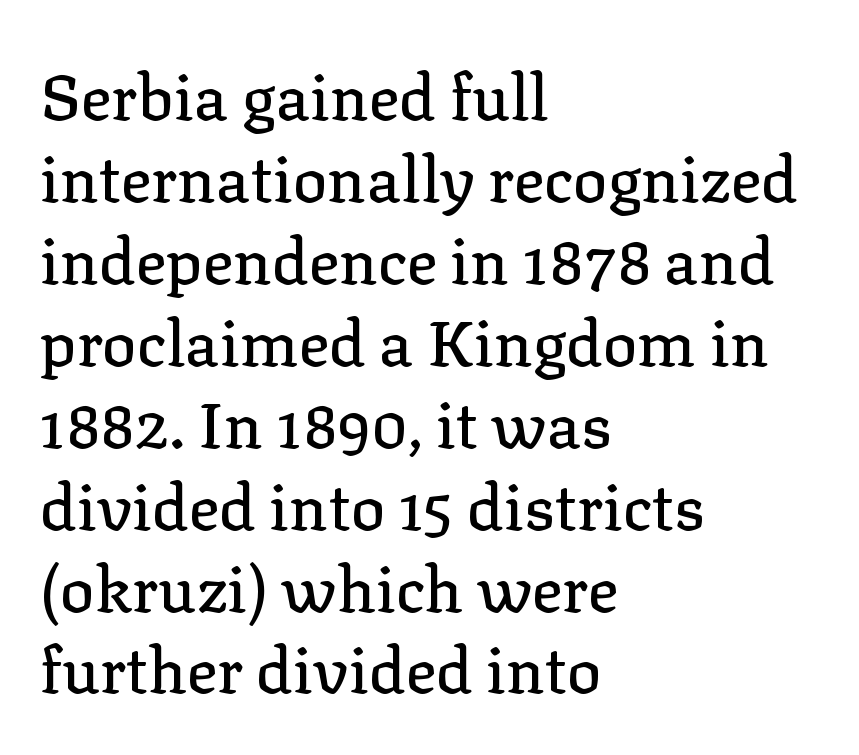
Q: Is the text italic (slanted)? A: No, it is upright.
Q: Is the typeface a serif or a sans-serif typeface? A: Serif.
Q: Is the text underlined? A: No.
Q: How is the paragraph aligned? A: Left-aligned.
Q: Is the spacing between letters normal or unusually wide? A: Normal.
Q: Is the spacing between lines tight, normal or loose? A: Normal.
Q: Width (condensed, normal, or wide)? A: Normal.
Q: Stroke contrast? A: Low.
Q: x-height? A: Medium.
Q: Monospaced? A: No.
